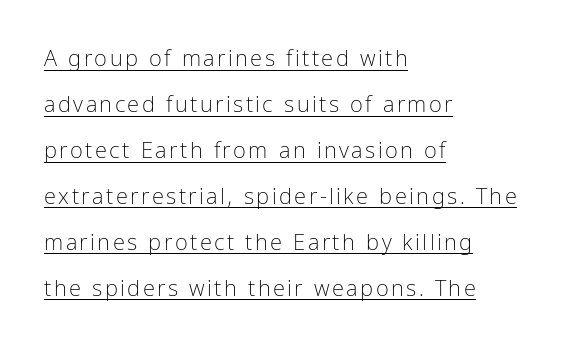
Q: Is the text bold? A: No.
Q: Is the text italic (slanted)? A: No, it is upright.
Q: Is the text underlined? A: Yes.
Q: How is the paragraph aligned? A: Left-aligned.
Q: Is the spacing between lines tight, normal or loose? A: Loose.
